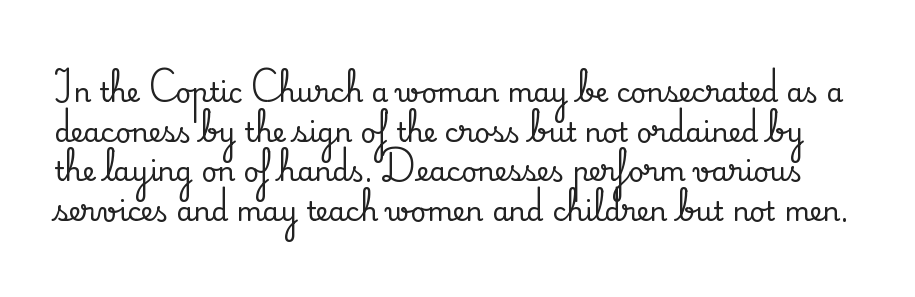
Q: Is the text italic (slanted)? A: No, it is upright.
Q: Is the text underlined? A: No.
Q: Is the spacing between letters normal or unusually wide? A: Normal.
Q: Is the spacing between lines tight, normal or loose? A: Normal.
